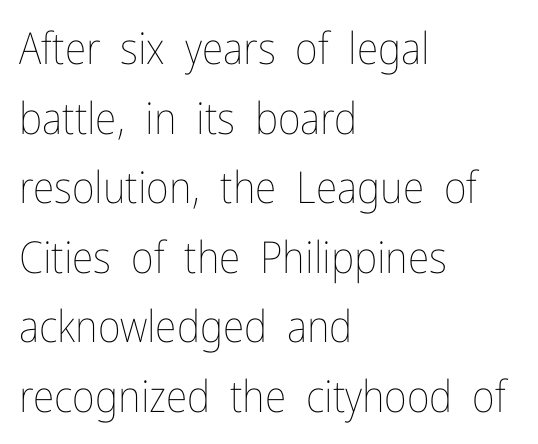
Q: Is the text bold? A: No.
Q: Is the text italic (slanted)? A: No, it is upright.
Q: Is the text underlined? A: No.
Q: How is the paragraph aligned? A: Left-aligned.
Q: Is the spacing between letters normal or unusually wide? A: Normal.
Q: Is the spacing between lines tight, normal or loose? A: Normal.
Q: Width (condensed, normal, or wide)? A: Condensed.
Q: Stroke contrast? A: Low.
Q: x-height? A: Medium.
Q: Monospaced? A: No.
